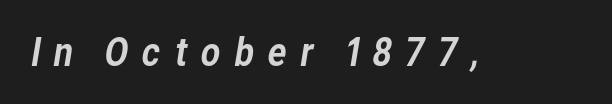
Each letter keeps its own natural width here, so spacing adapts to shape. The strip under each line holds only bare page. Look at the tracking — it's clearly loosened, letters drifting apart. Unlike a traditional serif, this face leaves its strokes unadorned.
